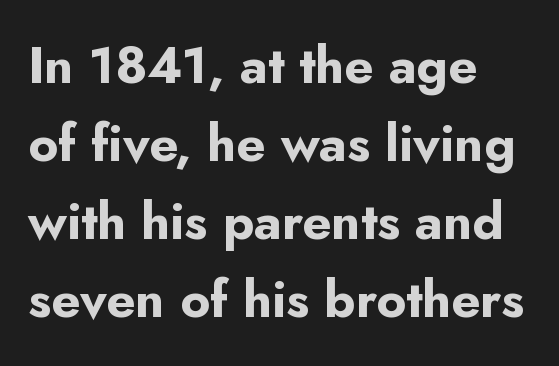
The image shows 51 px bold sans-serif type, upright; set left-aligned, normal line spacing (1.53x), normal letter spacing, not underlined; low stroke contrast and a small x-height.
